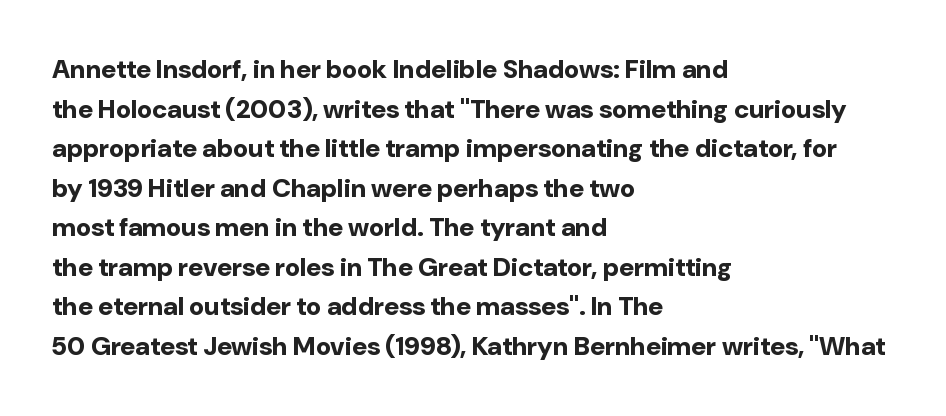
Line spacing here is normal. Words float on clear page, feet unadorned. Each glyph is drawn with heavy, bold strokes. There is no visible air inserted between adjacent glyphs. These lines are set flush left with a ragged right edge. This is roman type, the default non-slanted kind.
